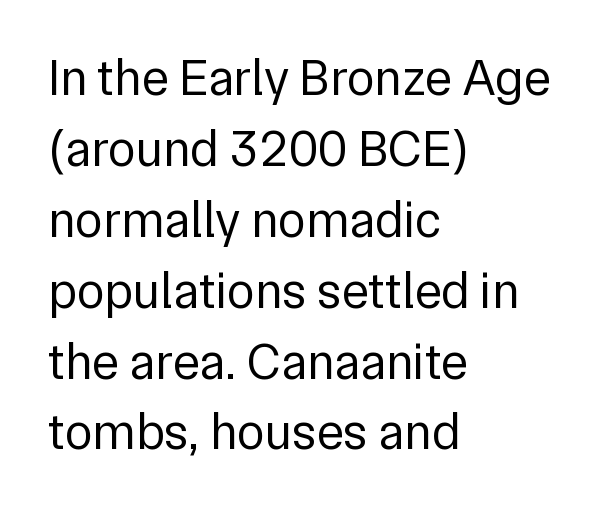
This rendering uses left alignment, leaving the right contour irregular. Ordinary non-slanted type is in use. This sample has the flowing, uneven cadence of proportional lettering. The glyphs in this specimen are sans serif. The cut favours lightness, reaching ordinary text weight at its darkest. The space beneath each line is pristine and unruled.
